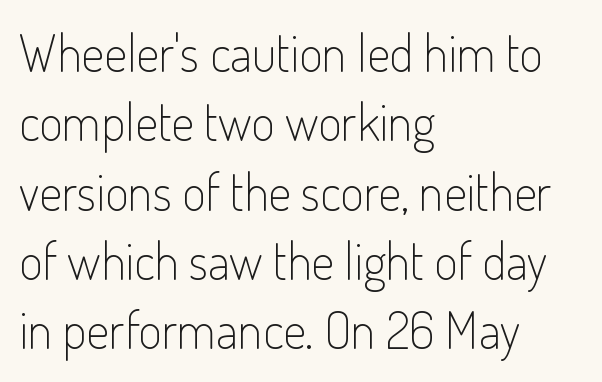
The image shows 51 px light, condensed sans-serif type, upright; set left-aligned, normal line spacing (1.36x), normal letter spacing, not underlined; low stroke contrast and a small x-height.
